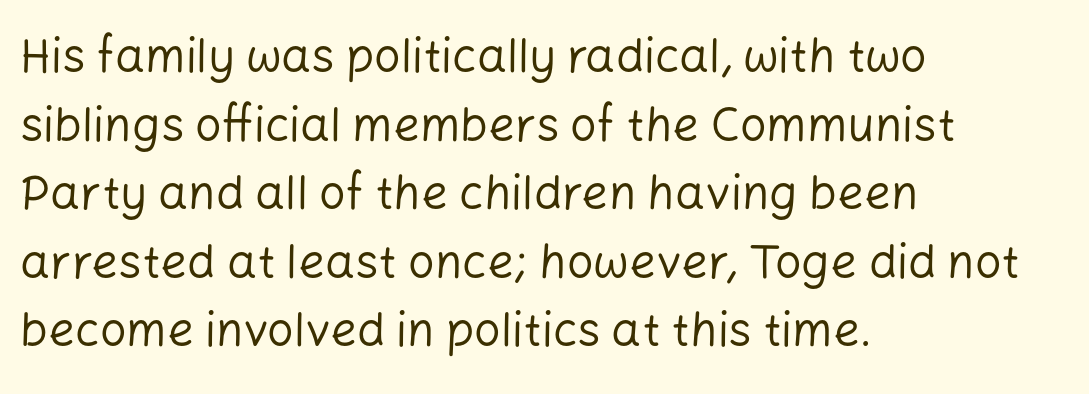
The image shows 47 px regular-weight sans-serif type, upright; set left-aligned, normal line spacing (1.46x), normal letter spacing, not underlined; low stroke contrast and a medium x-height.
